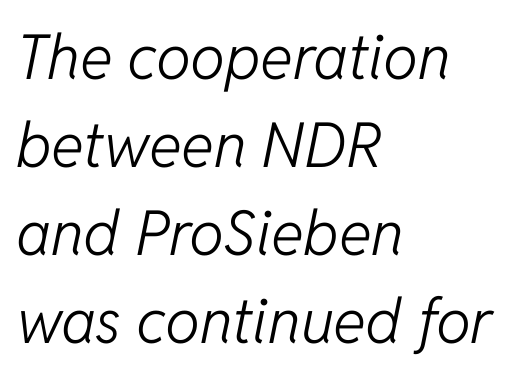
{"italic": "yes", "lean": "right", "slant_degrees": 11, "bold": "no", "weight": "light", "width": "normal", "stroke_contrast": "low", "x_height": "medium", "monospaced": "no", "underline": "no", "align": "left", "line_spacing": "normal", "line_spacing_ratio": 1.42, "letter_spacing": "normal", "letter_spacing_em": 0.0, "glyph_px": 62}
